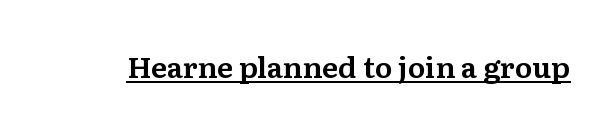
In terms of posture, this sample is upright. Compared with typical body copy, the letter spacing here is the same. Decoration check: the copy is underlined. Spacing verdict: proportional, widths tailored to each character. Look at the bottom of the vertical strokes: they flare into serifs here.
